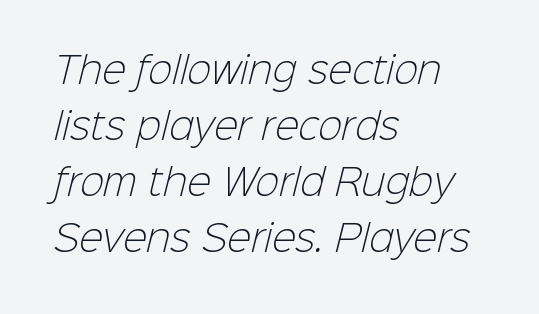
This is not heavy type; no bold has been used. The text block is weighted toward the left margin, trailing off unevenly rightward. The baseline area is clear. These lines are composed in type without serifs. Observe the ordinary spacing: letters are neighbours, not strangers. Baseline-to-baseline distance is the conventional proportion of letter height.
